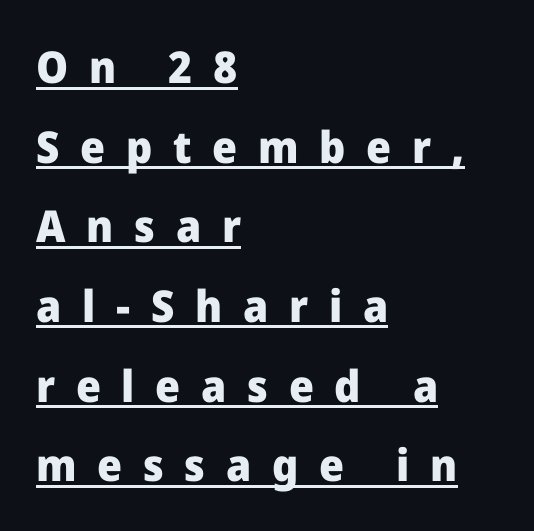
Q: Is the text bold? A: Yes.
Q: Is the text italic (slanted)? A: No, it is upright.
Q: Is the typeface a serif or a sans-serif typeface? A: Sans-serif.
Q: Is the text underlined? A: Yes.
Q: How is the paragraph aligned? A: Left-aligned.
Q: Is the spacing between letters normal or unusually wide? A: Unusually wide.
Q: Width (condensed, normal, or wide)? A: Normal.
Q: Stroke contrast? A: Low.
Q: x-height? A: Medium.
Q: Monospaced? A: No.
